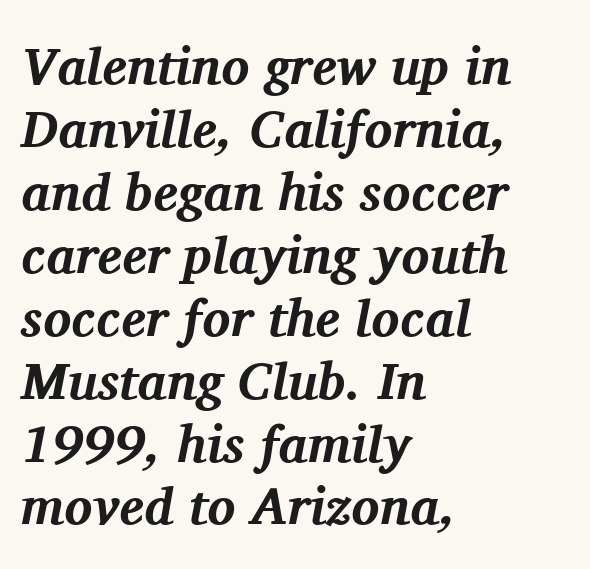
{"serif": "yes", "italic": "yes", "lean": "right", "slant_degrees": 11, "bold": "yes", "weight": "bold", "width": "normal", "stroke_contrast": "medium", "x_height": "medium", "monospaced": "no", "underline": "no", "align": "left", "line_spacing_ratio": 1.21, "letter_spacing": "normal", "letter_spacing_em": 0.0, "glyph_px": 52}
